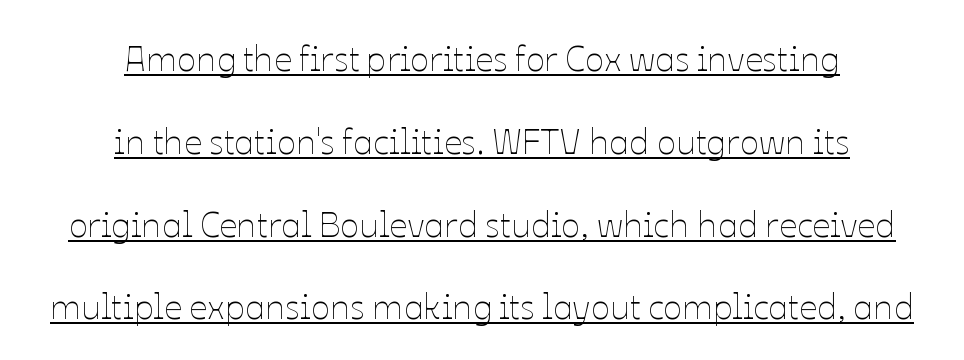
The image shows 36 px thin type, upright; set centered, loose line spacing (2.3x), normal letter spacing, underlined; low stroke contrast and a medium x-height.
